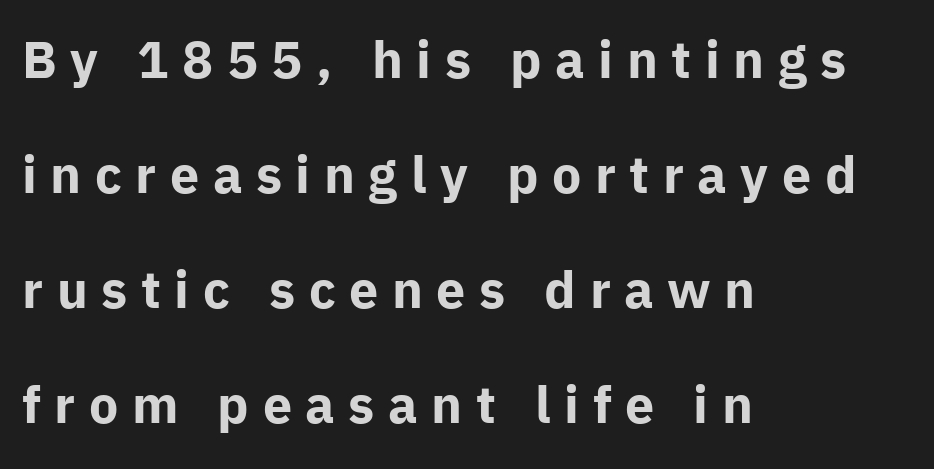
Q: Is the text bold? A: Yes.
Q: Is the text italic (slanted)? A: No, it is upright.
Q: Is the typeface a serif or a sans-serif typeface? A: Sans-serif.
Q: Is the text underlined? A: No.
Q: How is the paragraph aligned? A: Left-aligned.
Q: Is the spacing between letters normal or unusually wide? A: Unusually wide.
Q: Is the spacing between lines tight, normal or loose? A: Loose.
Q: Width (condensed, normal, or wide)? A: Normal.
Q: Stroke contrast? A: Low.
Q: x-height? A: Medium.
Q: Monospaced? A: No.
